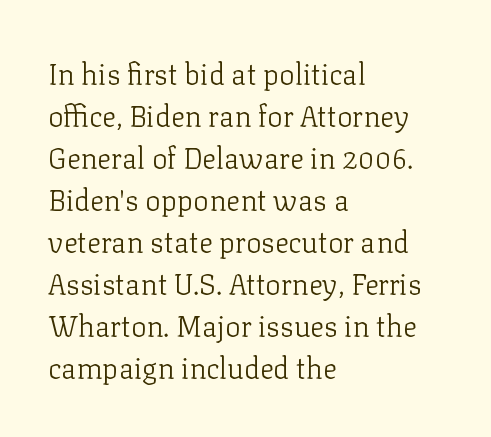
This reads as an unemphasized weight, regular at the heaviest. Caption: multi-line text, flush left, ragged right. Ordinary non-slanted type is in use. Words appear dense and cohesive because spacing is normal. This is serif lettering, the kind often seen in printed books.
